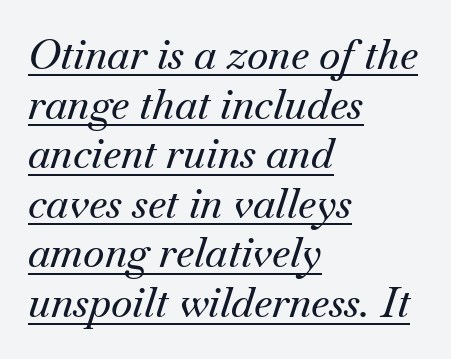
{"serif": "yes", "italic": "yes", "lean": "right", "slant_degrees": 18, "width": "normal", "stroke_contrast": "medium", "x_height": "small", "monospaced": "no", "underline": "yes", "align": "left", "line_spacing_ratio": 1.21, "letter_spacing": "normal", "letter_spacing_em": 0.0, "glyph_px": 41}
